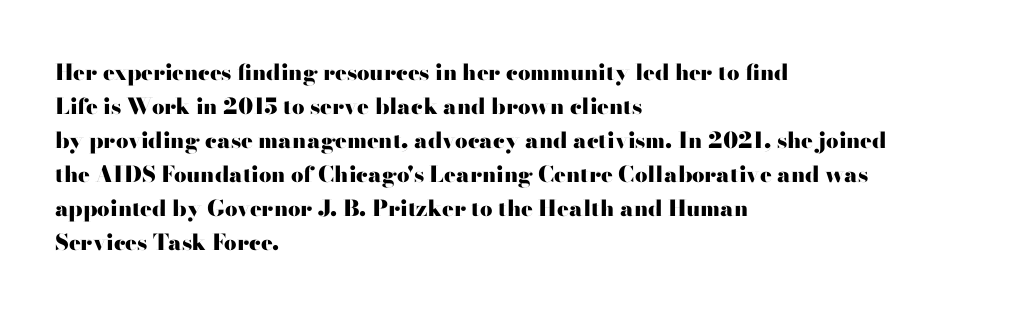
Underline: absent. Default kerning and tracking; the words read as compact shapes. Successive baselines arrive at the customary interval. You can tell it's not italic because the verticals are truly vertical. One-word summary of the alignment: left. These lines carry a lot of weight — the face is fully bold.
